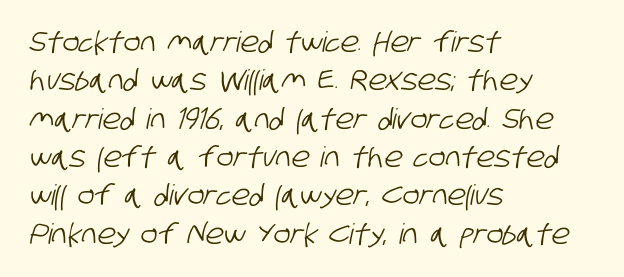
Words appear dense and cohesive because spacing is normal. The line-height multiplier appears to be the usual default. Descender tails drop into unmarked territory. The lines in this sample share a left origin and differ only in where they stop.
